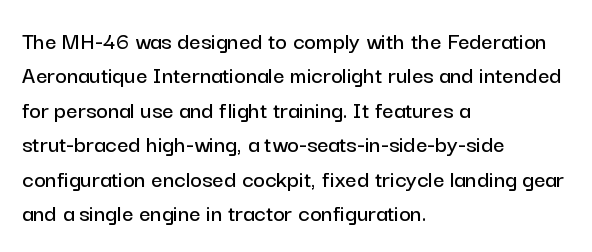
Style check: upright. All the whitespace from short lines collects on the right. Rule under the text: the space is simply empty. Leading matches the norm, producing a regular column.
